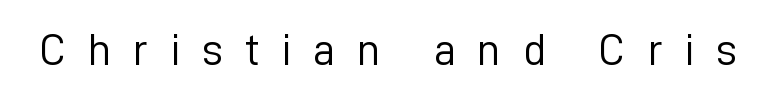
The image shows 45 px light sans-serif type, upright; set unusually wide letter spacing (+0.48 em), not underlined; low stroke contrast and a medium x-height.
